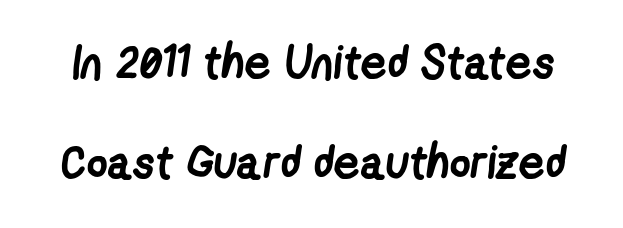
Q: Is the text bold? A: Yes.
Q: Is the typeface a serif or a sans-serif typeface? A: Sans-serif.
Q: Is the text underlined? A: No.
Q: Is the spacing between letters normal or unusually wide? A: Normal.
Q: Is the spacing between lines tight, normal or loose? A: Loose.
Q: Width (condensed, normal, or wide)? A: Condensed.
Q: Stroke contrast? A: Low.
Q: x-height? A: Medium.
Q: Monospaced? A: No.
